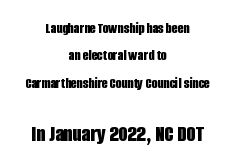
The image shows 23 px bold type, upright; set centered, line spacing 1.83x, normal letter spacing, not underlined; the second (bottom) block is 1.53x larger.
